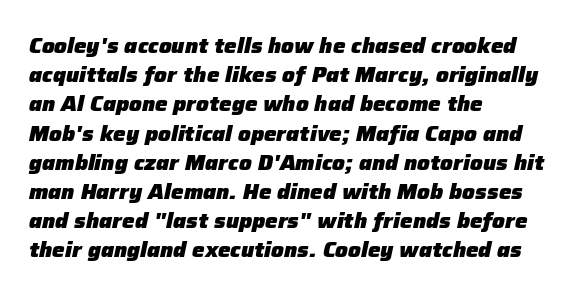
{"italic": "yes", "lean": "right", "slant_degrees": 12, "bold": "yes", "underline": "no", "align": "left", "line_spacing": "normal", "line_spacing_ratio": 1.39, "letter_spacing": "normal", "letter_spacing_em": 0.0, "glyph_px": 21}
